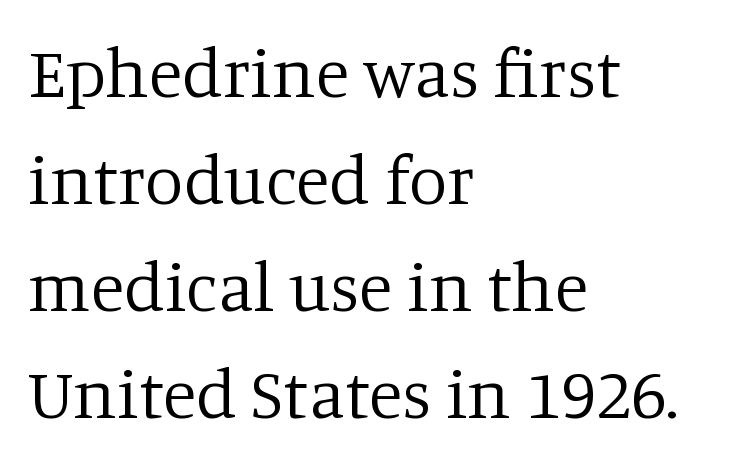
The image shows 70 px regular-weight serif type, upright; set left-aligned, normal line spacing (1.53x), normal letter spacing, not underlined; low stroke contrast and a large x-height.
